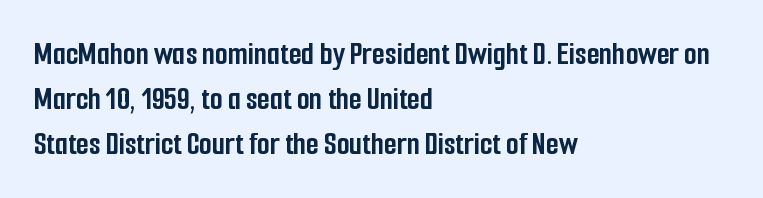
Q: Is the text bold? A: Yes.
Q: Is the text italic (slanted)? A: No, it is upright.
Q: Is the typeface a serif or a sans-serif typeface? A: Sans-serif.
Q: Is the text underlined? A: No.
Q: How is the paragraph aligned? A: Left-aligned.
Q: Is the spacing between letters normal or unusually wide? A: Normal.
Q: Is the spacing between lines tight, normal or loose? A: Normal.
Q: Width (condensed, normal, or wide)? A: Condensed.
Q: Stroke contrast? A: Low.
Q: x-height? A: Medium.
Q: Monospaced? A: No.
